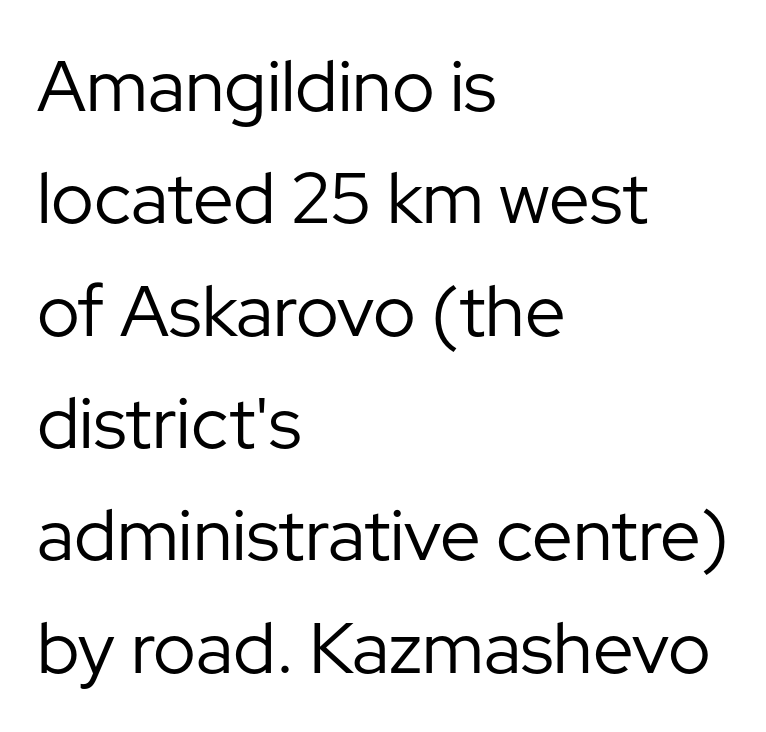
{"serif": "no", "italic": "no", "bold": "no", "weight": "regular", "width": "normal", "stroke_contrast": "low", "x_height": "medium", "monospaced": "no", "underline": "no", "align": "left", "line_spacing": "normal", "line_spacing_ratio": 1.56, "letter_spacing": "normal", "letter_spacing_em": 0.0, "glyph_px": 72}
